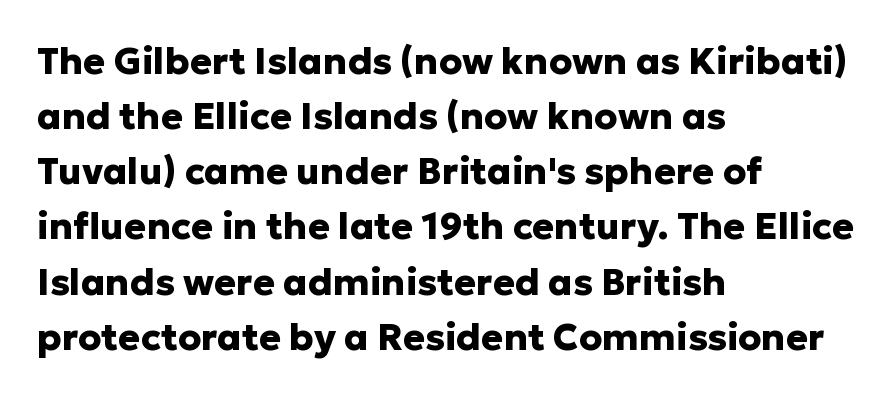
Q: Is the text bold? A: Yes.
Q: Is the text italic (slanted)? A: No, it is upright.
Q: Is the typeface a serif or a sans-serif typeface? A: Sans-serif.
Q: Is the text underlined? A: No.
Q: How is the paragraph aligned? A: Left-aligned.
Q: Is the spacing between letters normal or unusually wide? A: Normal.
Q: Is the spacing between lines tight, normal or loose? A: Normal.
Q: Width (condensed, normal, or wide)? A: Normal.
Q: Stroke contrast? A: Low.
Q: x-height? A: Medium.
Q: Monospaced? A: No.
